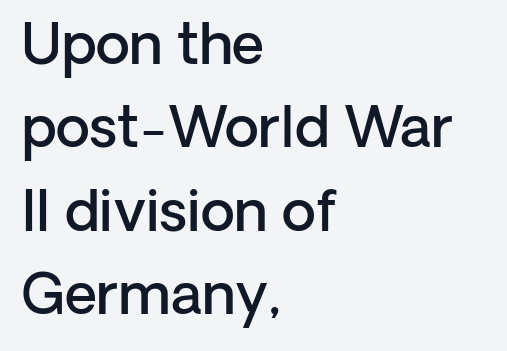
{"serif": "no", "italic": "no", "bold": "semi", "weight": "semibold", "width": "normal", "stroke_contrast": "low", "x_height": "medium", "monospaced": "no", "underline": "no", "align": "left", "line_spacing": "normal", "line_spacing_ratio": 1.49, "letter_spacing": "normal", "letter_spacing_em": 0.0, "glyph_px": 56}
